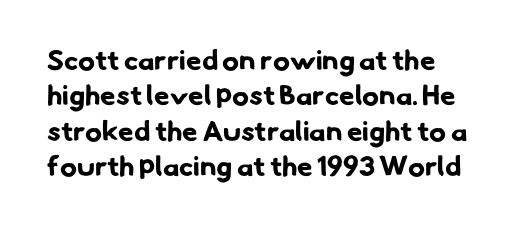
{"serif": "no", "bold": "yes", "weight": "bold", "width": "normal", "stroke_contrast": "low", "x_height": "small", "monospaced": "no", "underline": "no", "align": "left", "line_spacing": "normal", "line_spacing_ratio": 1.26, "letter_spacing": "normal", "letter_spacing_em": 0.0, "glyph_px": 28}
